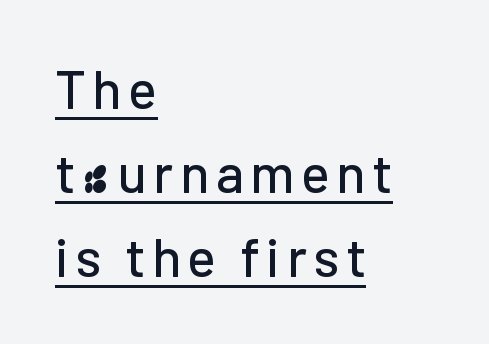
The image shows 54 px sans-serif type, upright; set left-aligned, normal line spacing (1.56x), underlined; low stroke contrast and a medium x-height.
